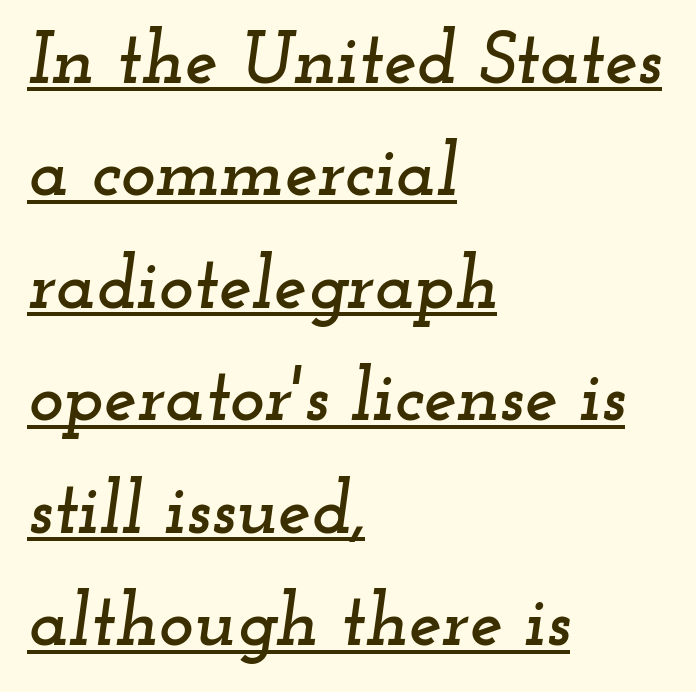
Is the letter spacing exaggerated? No — it looks like the ordinary default. The letters advance in unequal steps, a hallmark of proportional type. The rendering anchors every line to the left-hand side. Compared with ordinary roman type, these characters are visibly tilted. The space between consecutive lines is moderate.
